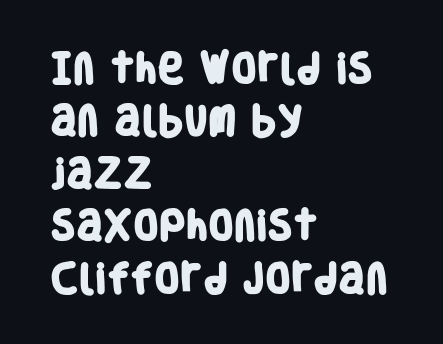
{"serif": "no", "bold": "yes", "weight": "heavy", "width": "condensed", "stroke_contrast": "low", "x_height": "large", "monospaced": "no", "underline": "no", "align": "left", "line_spacing": "normal", "line_spacing_ratio": 1.59, "letter_spacing": "normal", "letter_spacing_em": 0.0, "glyph_px": 33}
